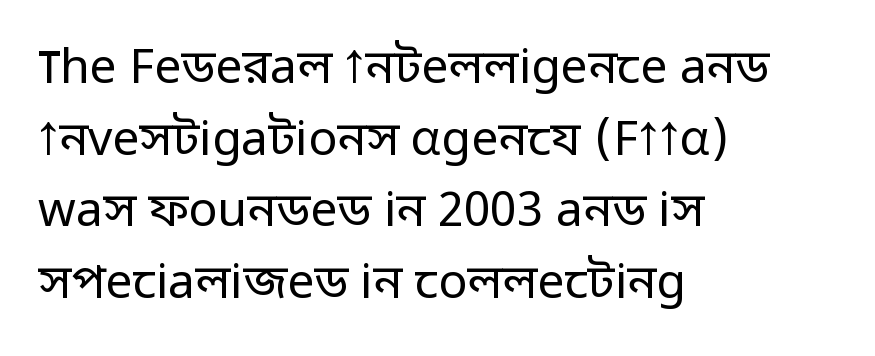
Q: Is the text bold? A: No.
Q: Is the text italic (slanted)? A: No, it is upright.
Q: Is the typeface a serif or a sans-serif typeface? A: Sans-serif.
Q: Is the text underlined? A: No.
Q: How is the paragraph aligned? A: Left-aligned.
Q: Is the spacing between letters normal or unusually wide? A: Normal.
Q: Is the spacing between lines tight, normal or loose? A: Normal.
Q: Width (condensed, normal, or wide)? A: Normal.
Q: Stroke contrast? A: Low.
Q: x-height? A: Medium.
Q: Monospaced? A: No.
